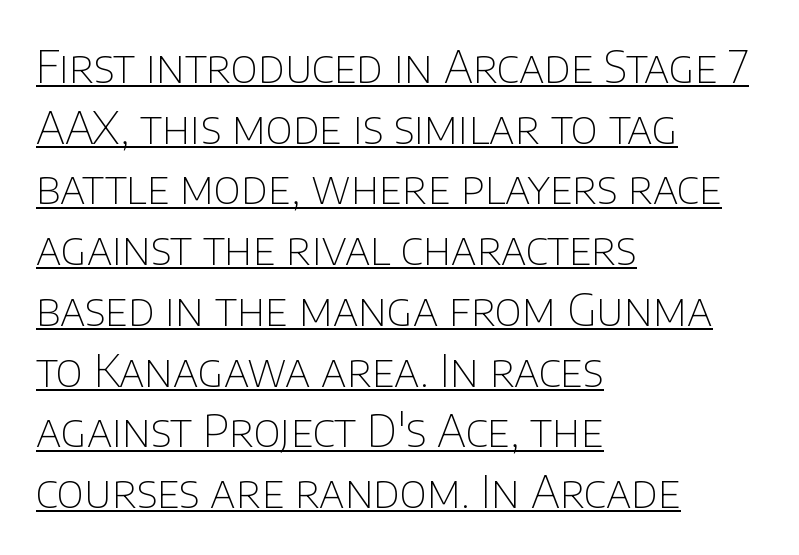
The image shows 45 px thin sans-serif type, upright; set left-aligned, normal line spacing (1.35x), normal letter spacing, underlined; low stroke contrast and a large x-height.
